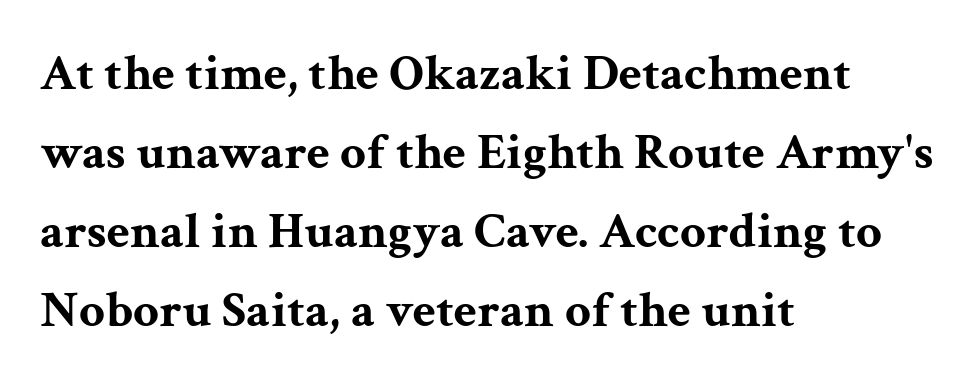
{"serif": "yes", "italic": "no", "bold": "yes", "weight": "bold", "width": "wide", "stroke_contrast": "medium", "x_height": "medium", "monospaced": "no", "underline": "no", "align": "left", "line_spacing": "normal", "line_spacing_ratio": 1.55, "letter_spacing": "normal", "letter_spacing_em": 0.0, "glyph_px": 51}
